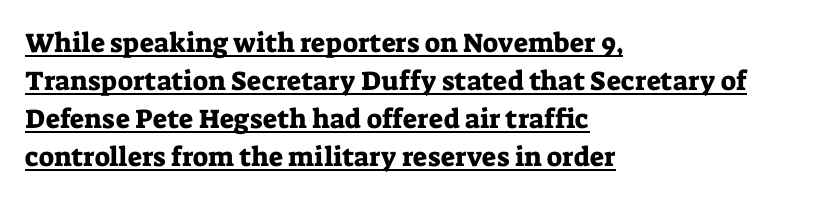
{"italic": "no", "underline": "yes", "align": "left", "line_spacing": "normal", "line_spacing_ratio": 1.41, "letter_spacing": "normal", "letter_spacing_em": 0.0, "glyph_px": 27}
